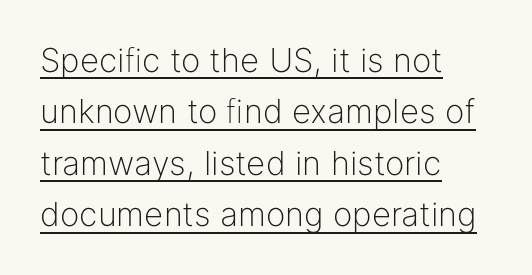
Line starts are locked; line ends wander. Leading matches the norm, producing a regular column. The face used here is proportionally spaced, like ordinary book or web type. Honestly, the letter spacing is just normal — you wouldn't notice it. The font is comparable to plain body text, perhaps lighter. Quick note: underline on.
